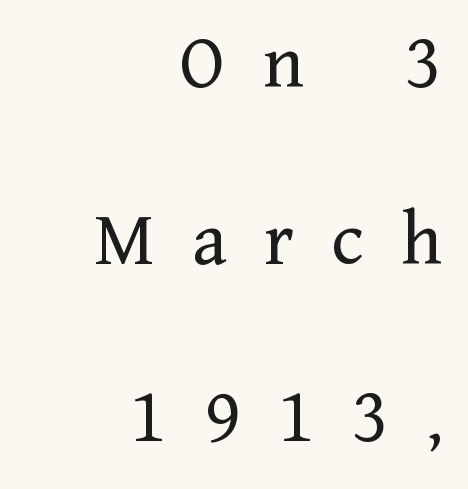
You could not count columns in this text — the font is proportionally spaced. The words here are not underlined. Posture: straight, roman, zero tilt. Vertically, the passage feels expansive, rows floating well apart.
